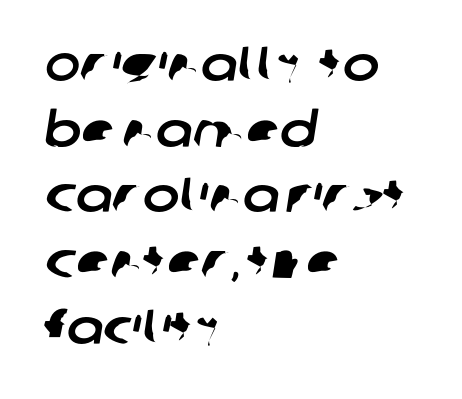
The image shows 49 px sans-serif type; set left-aligned, normal line spacing (1.34x), normal letter spacing, not underlined; low stroke contrast and a large x-height.
